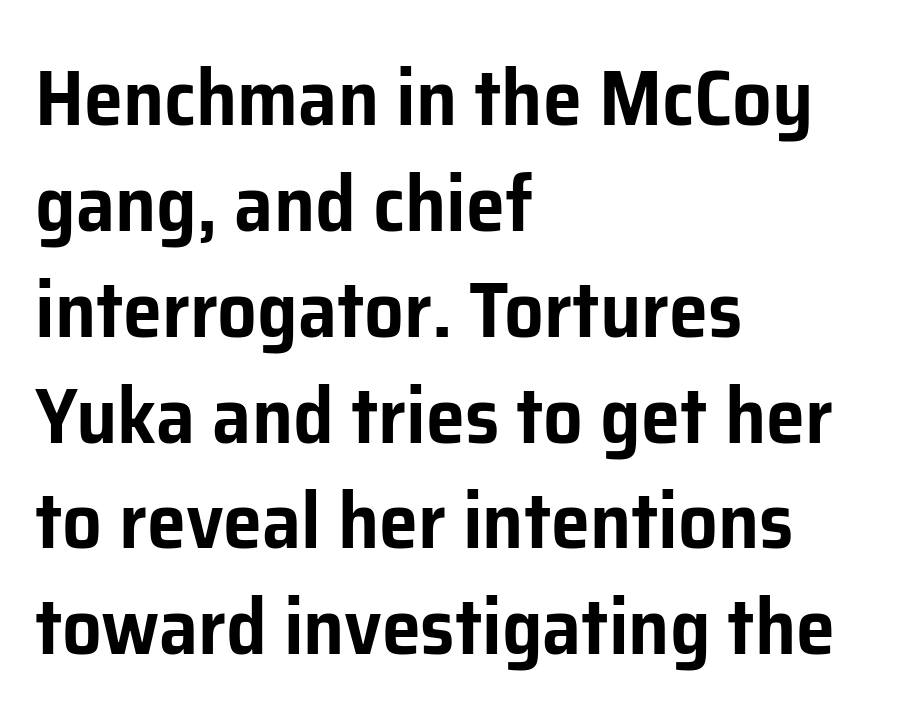
This block has exactly the height ordinary leading produces. Do the characters align in a grid? No, the font is proportional. Is there any slant? The stems are plumb. Decoration check: the copy has no underline. What stands out about the letter spacing? Nothing — it is the standard amount. Where is the straight margin? On the left.
